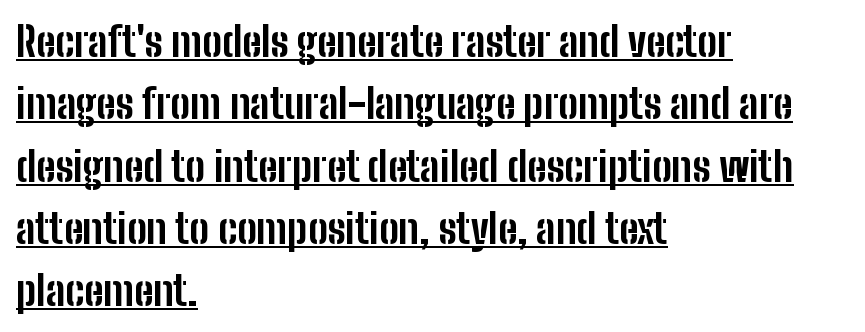
The image shows 41 px bold, condensed sans-serif type, upright; set left-aligned, normal line spacing (1.52x), normal letter spacing, underlined; low stroke contrast and a medium x-height.
